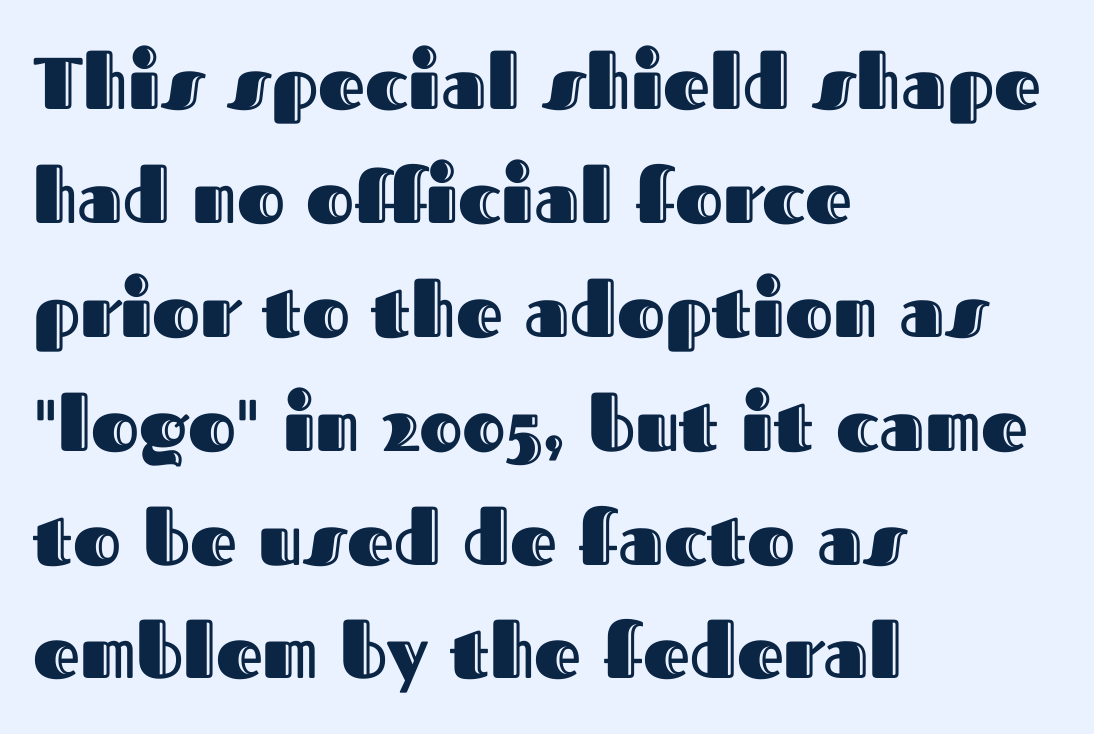
{"italic": "no", "width": "normal", "x_height": "medium", "monospaced": "no", "underline": "no", "align": "left", "line_spacing": "normal", "line_spacing_ratio": 1.56, "letter_spacing": "normal", "letter_spacing_em": 0.0, "glyph_px": 73}
